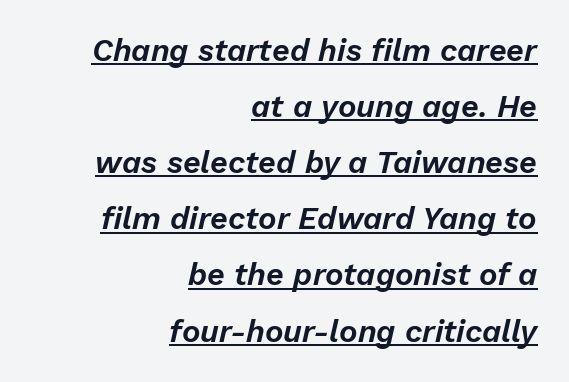
{"italic": "yes", "lean": "right", "slant_degrees": 13, "width": "normal", "stroke_contrast": "low", "x_height": "medium", "monospaced": "no", "underline": "yes", "align": "right", "line_spacing_ratio": 1.81, "letter_spacing": "normal", "letter_spacing_em": 0.0, "glyph_px": 31}
